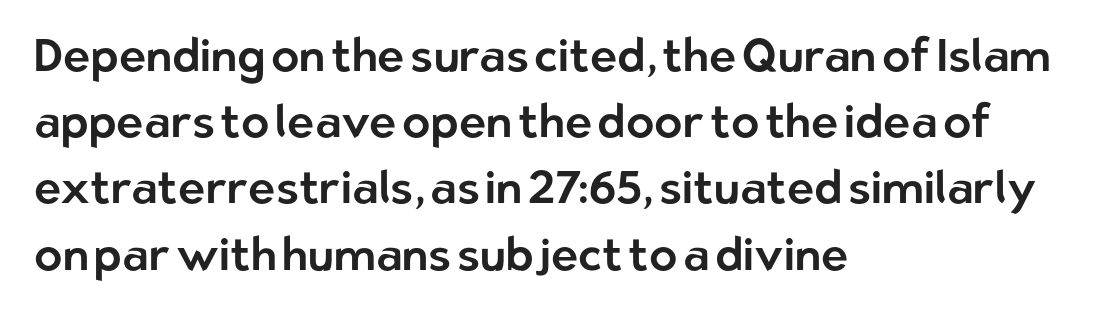
Q: Is the text italic (slanted)? A: No, it is upright.
Q: Is the typeface a serif or a sans-serif typeface? A: Sans-serif.
Q: Is the text underlined? A: No.
Q: How is the paragraph aligned? A: Left-aligned.
Q: Is the spacing between letters normal or unusually wide? A: Normal.
Q: Is the spacing between lines tight, normal or loose? A: Normal.
Q: Width (condensed, normal, or wide)? A: Normal.
Q: Stroke contrast? A: Low.
Q: x-height? A: Medium.
Q: Monospaced? A: No.
